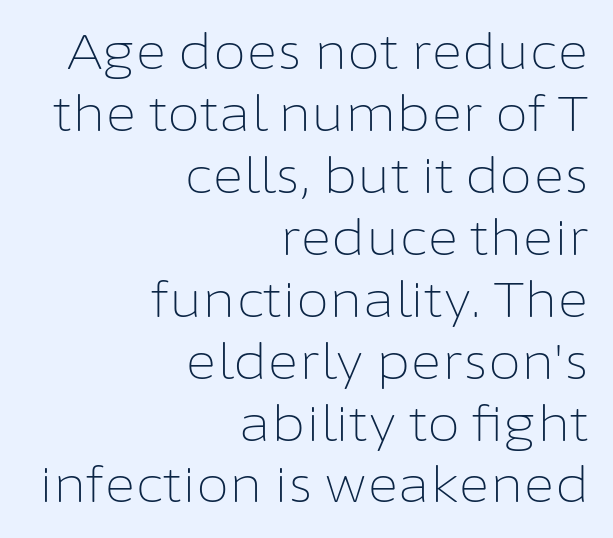
A student would call this right alignment; a typographer would say flush right, rag left. When letters stand straight like this, we call the style roman or upright. Has an underline been added? It has not. A typesetter would call this proportional, since set widths differ per character. Normally led — the rows are evenly, conventionally spaced. Weight: regular or lighter.
